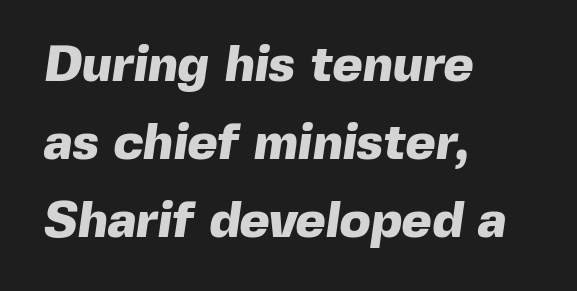
Q: Is the text bold? A: Yes.
Q: Is the typeface a serif or a sans-serif typeface? A: Sans-serif.
Q: Is the text underlined? A: No.
Q: How is the paragraph aligned? A: Left-aligned.
Q: Is the spacing between letters normal or unusually wide? A: Normal.
Q: Is the spacing between lines tight, normal or loose? A: Normal.
Q: Width (condensed, normal, or wide)? A: Normal.
Q: x-height? A: Medium.
Q: Monospaced? A: No.
